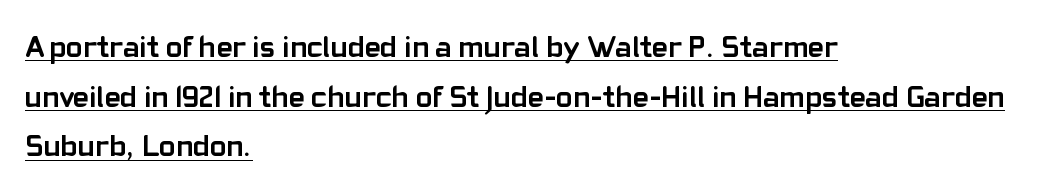
{"serif": "no", "italic": "no", "bold": "yes", "weight": "semibold", "width": "normal", "stroke_contrast": "low", "x_height": "medium", "monospaced": "no", "underline": "yes", "align": "left", "line_spacing": "normal", "line_spacing_ratio": 1.6, "letter_spacing": "normal", "letter_spacing_em": 0.0, "glyph_px": 31}
